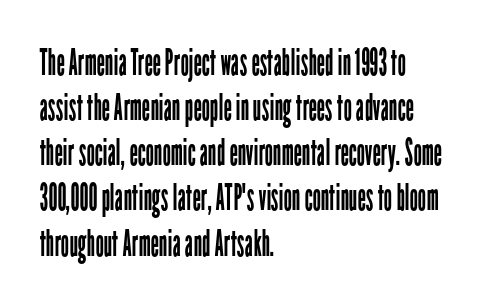
Q: Is the text bold? A: No.
Q: Is the text italic (slanted)? A: No, it is upright.
Q: Is the typeface a serif or a sans-serif typeface? A: Sans-serif.
Q: Is the text underlined? A: No.
Q: How is the paragraph aligned? A: Left-aligned.
Q: Is the spacing between letters normal or unusually wide? A: Normal.
Q: Width (condensed, normal, or wide)? A: Condensed.
Q: Stroke contrast? A: Low.
Q: x-height? A: Medium.
Q: Monospaced? A: No.
